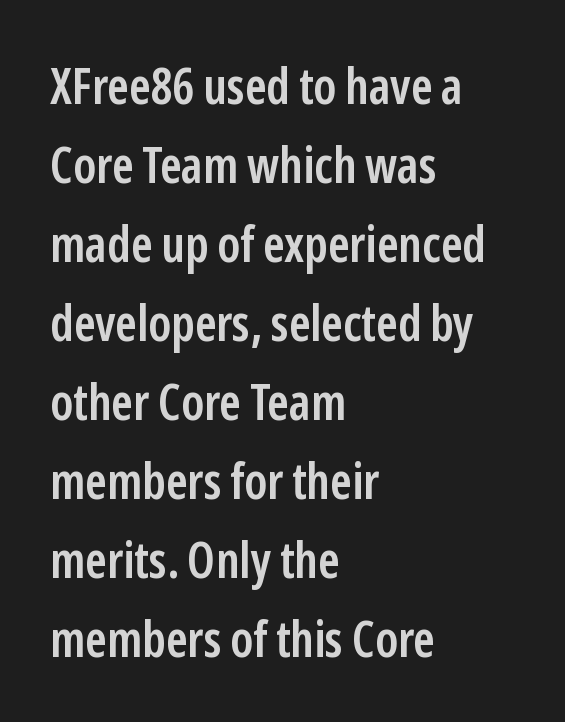
{"serif": "no", "italic": "no", "bold": "semi", "weight": "semibold", "width": "condensed", "stroke_contrast": "low", "x_height": "medium", "monospaced": "no", "underline": "no", "align": "left", "line_spacing": "normal", "line_spacing_ratio": 1.58, "letter_spacing": "normal", "letter_spacing_em": 0.0, "glyph_px": 50}
